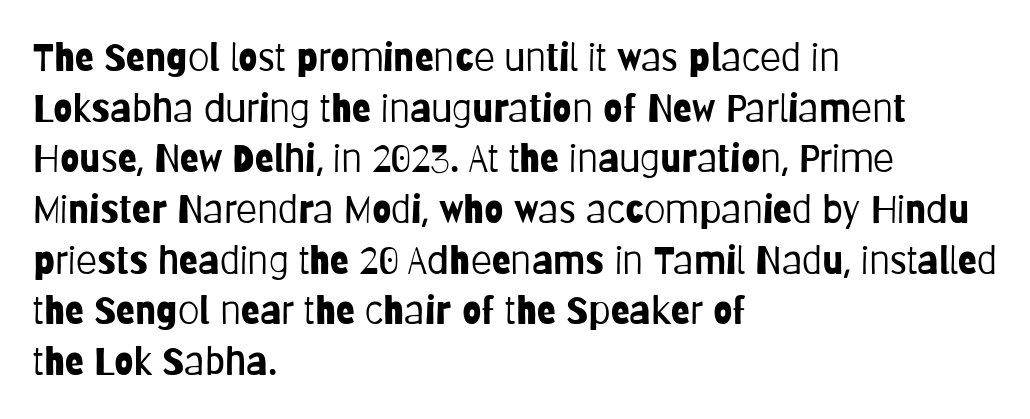
{"serif": "no", "italic": "no", "bold": "no", "weight": "light", "width": "condensed", "stroke_contrast": "low", "x_height": "large", "monospaced": "no", "underline": "no", "align": "left", "line_spacing": "normal", "line_spacing_ratio": 1.3, "letter_spacing": "normal", "letter_spacing_em": 0.0, "glyph_px": 39}
